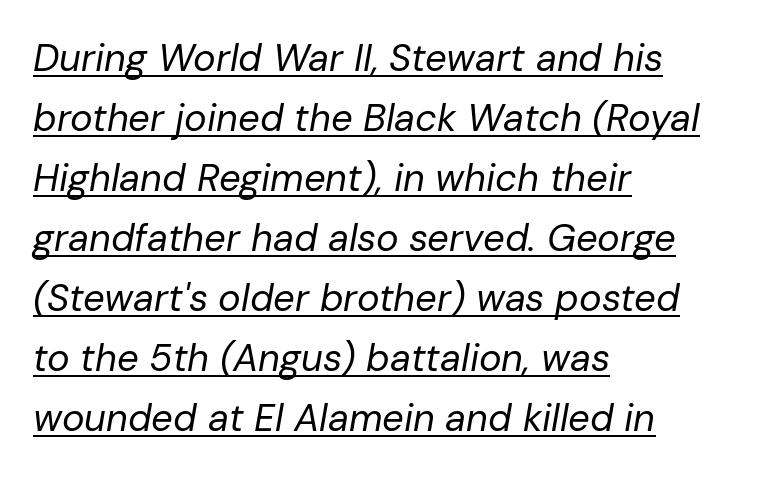
{"italic": "yes", "lean": "right", "slant_degrees": 10, "bold": "no", "weight": "regular", "width": "normal", "stroke_contrast": "low", "x_height": "medium", "monospaced": "no", "underline": "yes", "align": "left", "line_spacing": "normal", "line_spacing_ratio": 1.58, "letter_spacing": "normal", "letter_spacing_em": 0.0, "glyph_px": 38}
